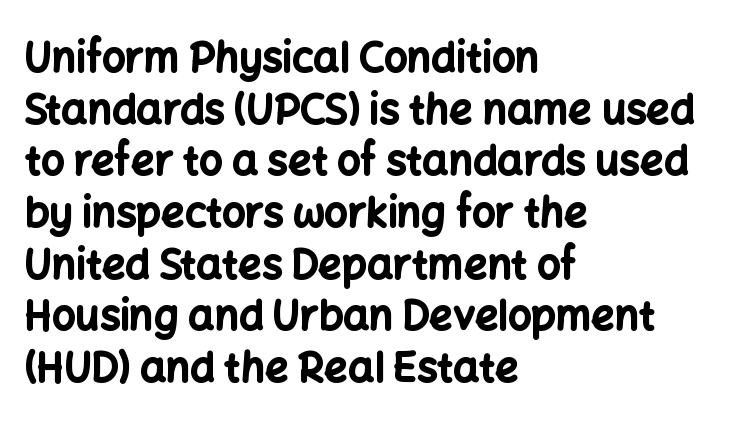
{"serif": "no", "italic": "no", "bold": "yes", "weight": "bold", "width": "normal", "stroke_contrast": "low", "x_height": "medium", "monospaced": "no", "underline": "no", "align": "left", "line_spacing": "normal", "line_spacing_ratio": 1.26, "letter_spacing": "normal", "letter_spacing_em": 0.0, "glyph_px": 41}
